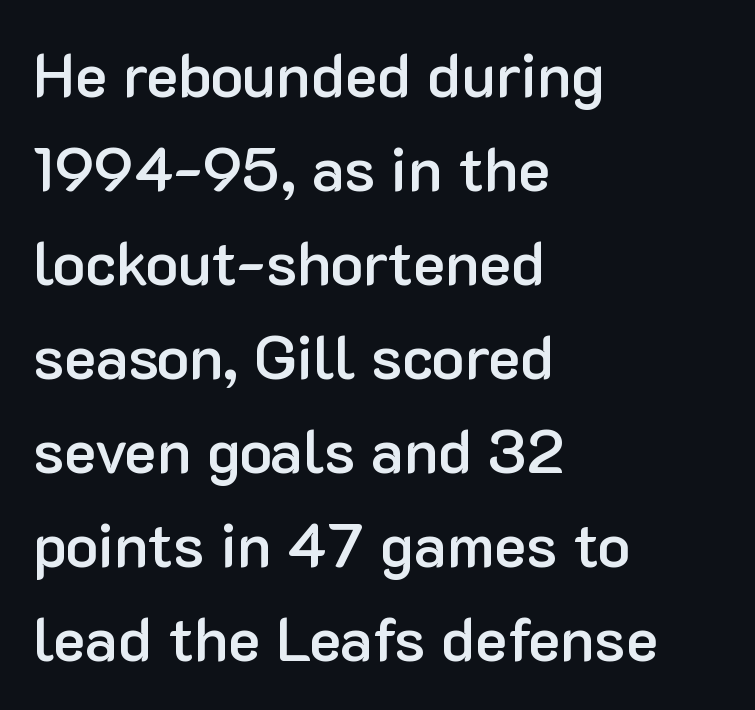
The image shows 61 px semibold sans-serif type, upright; set left-aligned, normal line spacing (1.54x), normal letter spacing, not underlined; low stroke contrast and a medium x-height.
